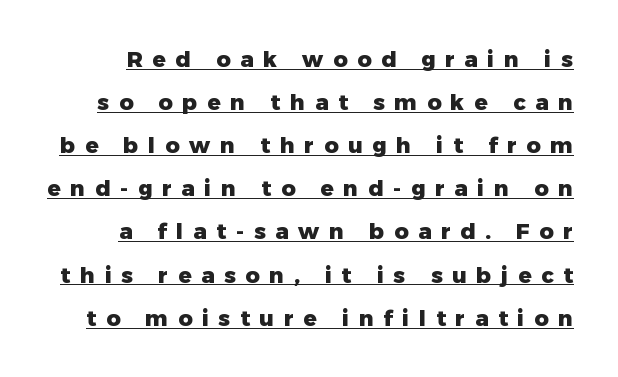
The image shows 22 px bold type, upright; set loose line spacing (1.96x), unusually wide letter spacing (+0.44 em), underlined.
